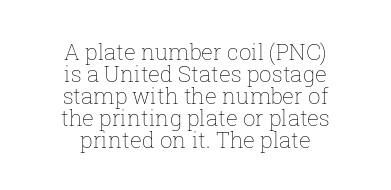
Q: Is the text bold? A: No.
Q: Is the text italic (slanted)? A: No, it is upright.
Q: Is the text underlined? A: No.
Q: How is the paragraph aligned? A: Centered.
Q: Is the spacing between letters normal or unusually wide? A: Normal.
Q: Is the spacing between lines tight, normal or loose? A: Tight.
